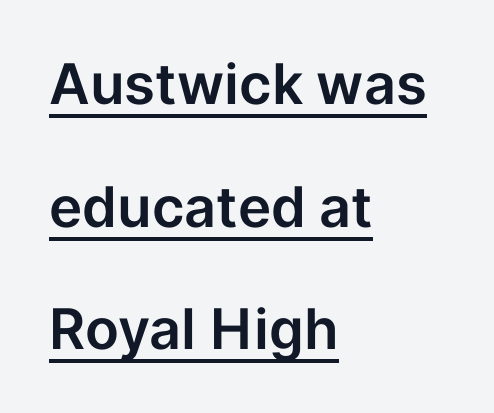
Caption: multi-line text, flush left, ragged right. Leading is clearly above the norm, producing a sparse column. Nope, not italic — everything's standing straight. The letters advance in unequal steps, a hallmark of proportional type. A typesetter would call this zero additional tracking. The lettering is marked with a stroke running underneath it.
